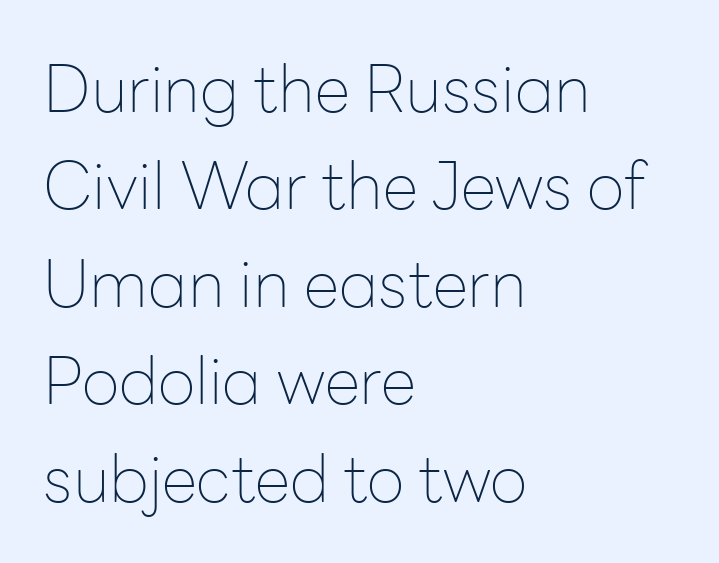
Q: Is the text bold? A: No.
Q: Is the text italic (slanted)? A: No, it is upright.
Q: Is the typeface a serif or a sans-serif typeface? A: Sans-serif.
Q: Is the text underlined? A: No.
Q: How is the paragraph aligned? A: Left-aligned.
Q: Is the spacing between letters normal or unusually wide? A: Normal.
Q: Is the spacing between lines tight, normal or loose? A: Normal.
Q: Width (condensed, normal, or wide)? A: Normal.
Q: Stroke contrast? A: Low.
Q: x-height? A: Medium.
Q: Monospaced? A: No.
